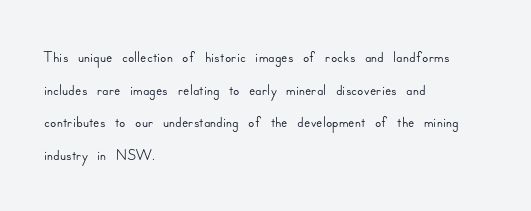
{"italic": "no", "underline": "no", "align": "left", "line_spacing": "normal", "line_spacing_ratio": 1.42, "letter_spacing": "normal", "letter_spacing_em": 0.0, "glyph_px": 23}
